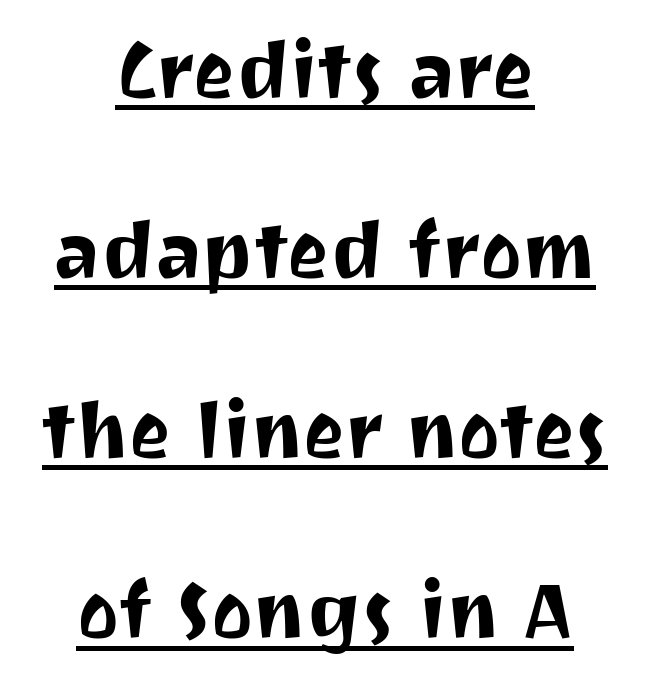
The image shows 79 px sans-serif type, upright; set centered, loose line spacing (2.28x), normal letter spacing, underlined; medium stroke contrast and a medium x-height.
